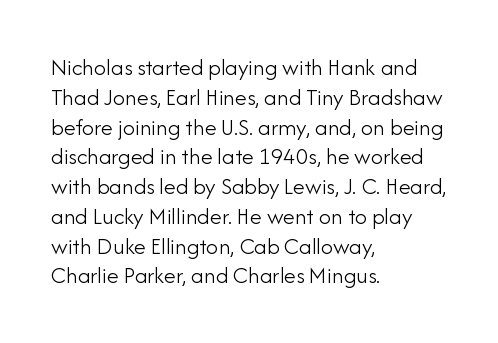
The image shows 24 px text type, upright; set left-aligned, line spacing 1.24x, normal letter spacing, not underlined.
